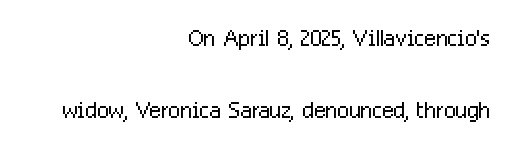
Q: Is the text bold? A: No.
Q: Is the text italic (slanted)? A: No, it is upright.
Q: Is the typeface a serif or a sans-serif typeface? A: Sans-serif.
Q: Is the text underlined? A: No.
Q: How is the paragraph aligned? A: Right-aligned.
Q: Is the spacing between letters normal or unusually wide? A: Normal.
Q: Is the spacing between lines tight, normal or loose? A: Loose.
Q: Width (condensed, normal, or wide)? A: Condensed.
Q: Stroke contrast? A: Low.
Q: x-height? A: Medium.
Q: Monospaced? A: No.
